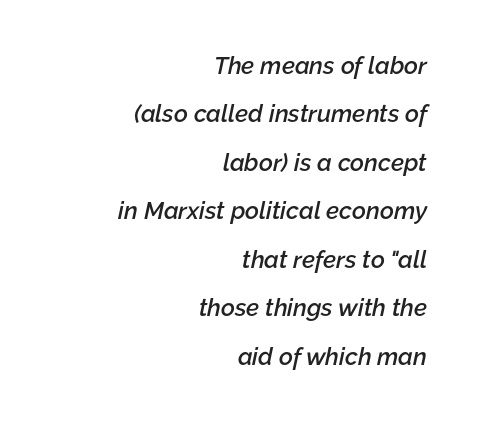
Does the copy run flush right? Yes — the right margin is perfectly even. Each new line begins a long way beneath the previous one. Descenders hang freely into open space. Between one letter and the next there's only the usual sliver of space. What weight is shown? A semibold, between regular and bold. Designer's note — italics engaged.
